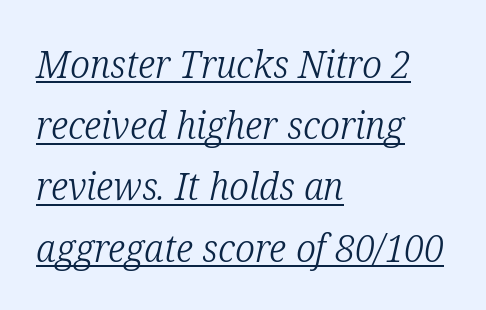
The image shows 39 px light, condensed serif type, italic (leaning right); set left-aligned, normal line spacing (1.57x), normal letter spacing, underlined; low stroke contrast and a medium x-height.
